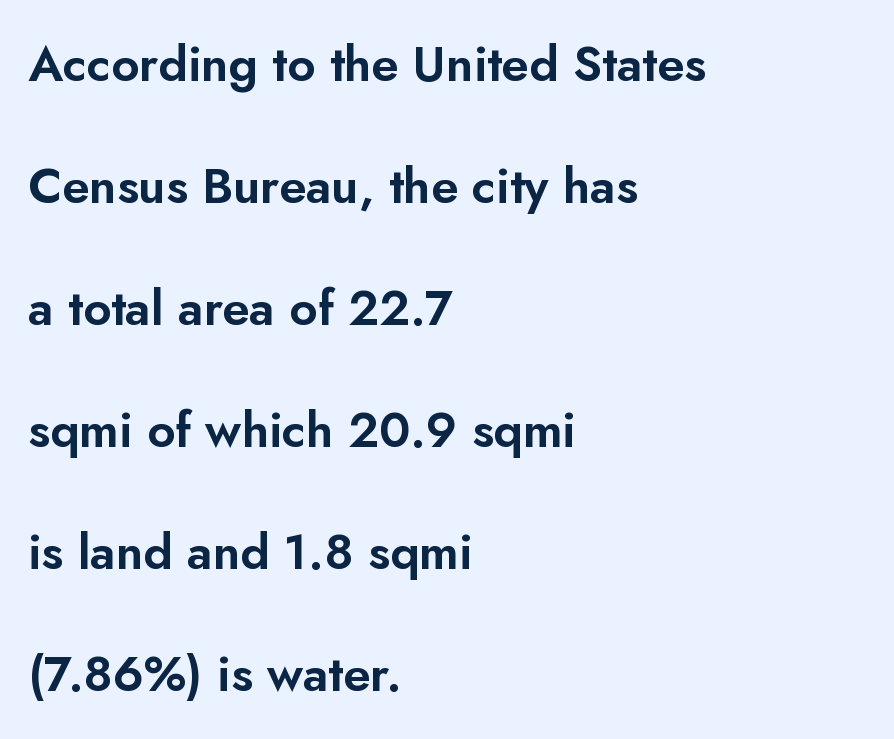
The image shows 49 px sans-serif type, upright; set left-aligned, loose line spacing (2.49x), normal letter spacing, not underlined; low stroke contrast and a small x-height.
